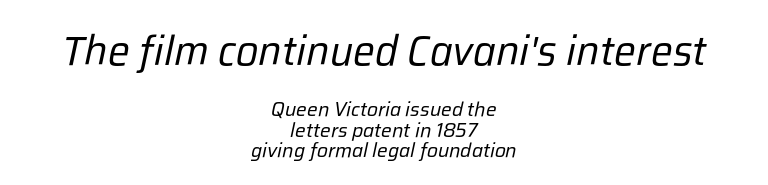
The image shows 41 px regular-weight type, italic (leaning right); set centered, tight line spacing (1.03x), normal letter spacing, not underlined; the first (top) block is 2.05x larger; low stroke contrast and a medium x-height.
